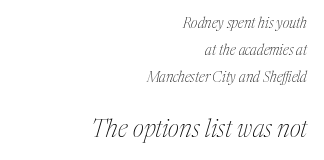
Underlining? Definitely not there. Compared with typical paragraphs, the rows here are farther apart. Think standard paragraph weight, or any step lighter than that. Quick note: italic. Reading top to bottom, the characters get bigger at the block break.
